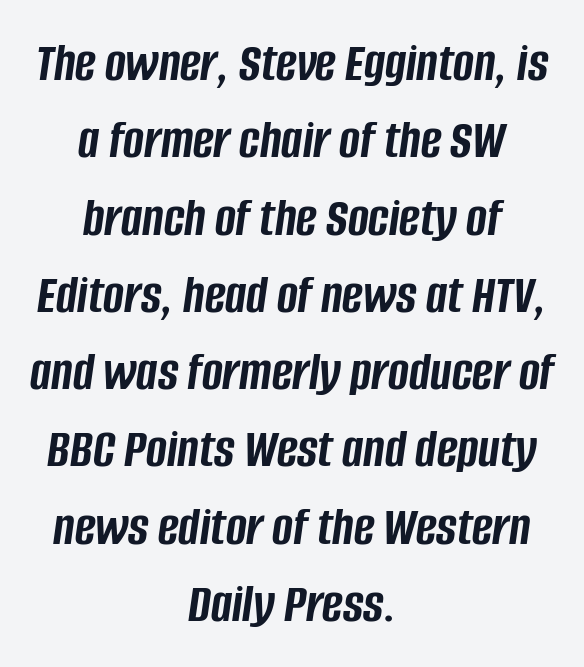
Underline: absent. A dark, heavy texture on the line: the type is bold. Visually the block forms a symmetrical silhouette, jagged on both flanks. Students, note that the glyphs here touch the page at normal intervals. What's the leading like? Ordinary, nothing unusual.
